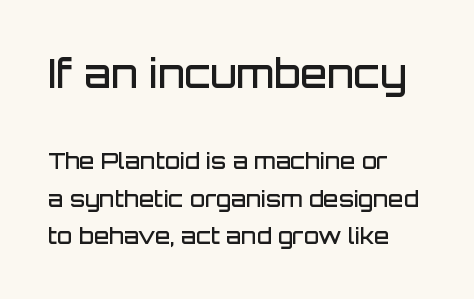
The passage shown is semibold, sitting just below true bold. Plain, unruled lines of type. These lines are rendered in a variable-pitch font. Letter spacing: default. Notice how the passage keeps a crisp vertical edge on the left only.
